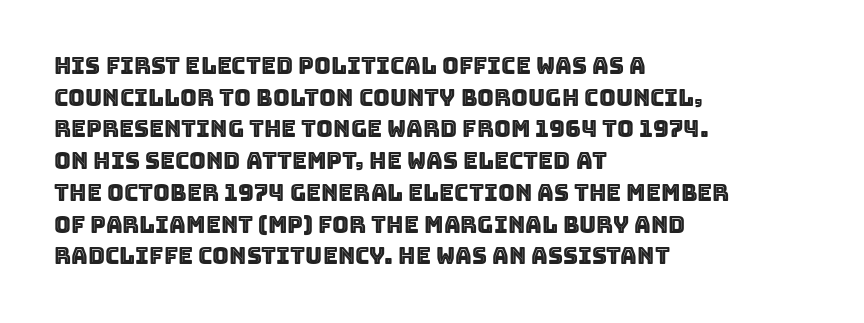
The image shows 23 px text type, upright; set left-aligned, normal line spacing (1.38x), normal letter spacing, not underlined.
